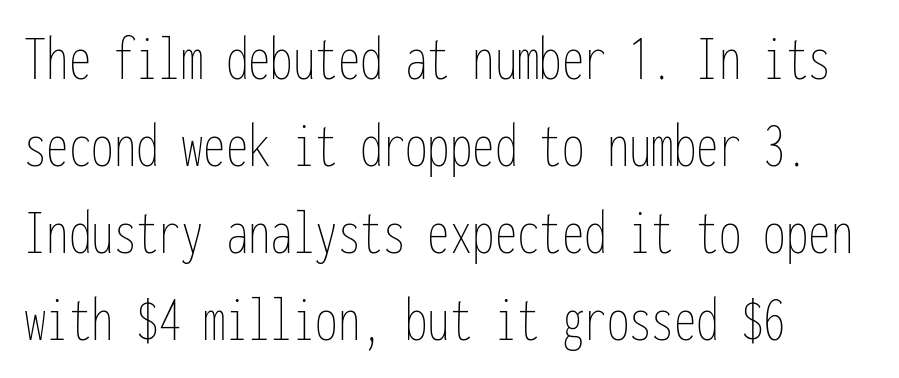
Alignment: flush left. The string is rendered with underlining switched off. Here the designer chose a console-style face with uniform glyph widths. The letterforms sit at book weight or below.
